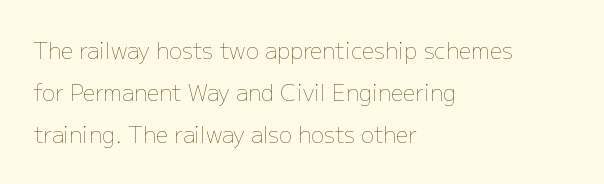
The block of text is sparse from top to bottom, with ample space between rows. Glyph-to-glyph distance matches everyday printed text. The string is rendered with underlining switched off. Nothing heavy about these letters — not bold at all.
